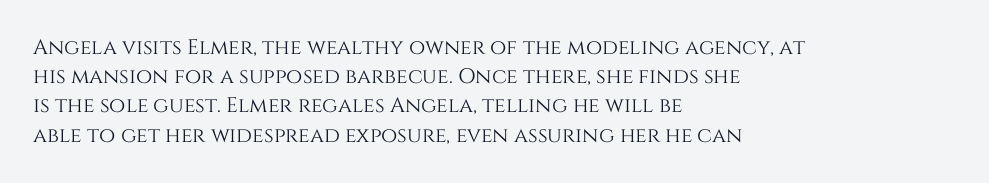
{"italic": "no", "underline": "no", "align": "left", "line_spacing": "normal", "line_spacing_ratio": 1.39, "letter_spacing": "normal", "letter_spacing_em": 0.0, "glyph_px": 21}
